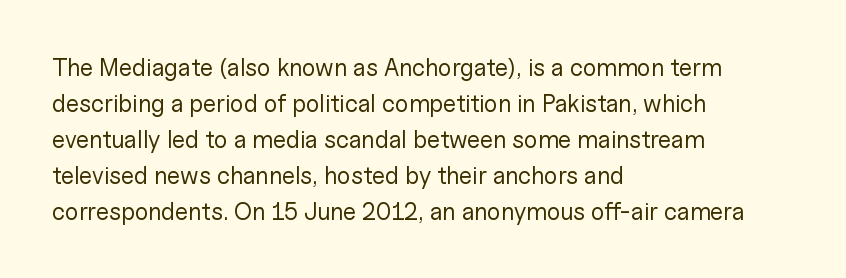
{"italic": "no", "bold": "no", "underline": "no", "align": "left", "line_spacing": "normal", "line_spacing_ratio": 1.5, "letter_spacing": "normal", "letter_spacing_em": 0.0, "glyph_px": 24}
